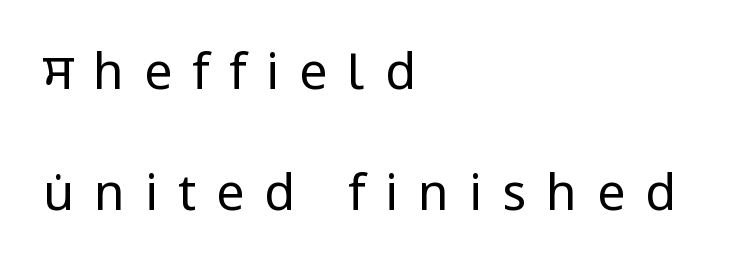
{"serif": "no", "italic": "no", "bold": "no", "weight": "regular", "width": "normal", "stroke_contrast": "low", "x_height": "medium", "monospaced": "no", "underline": "no", "align": "left", "line_spacing": "loose", "line_spacing_ratio": 2.43, "letter_spacing": "wide", "letter_spacing_em": 0.4, "glyph_px": 50}
